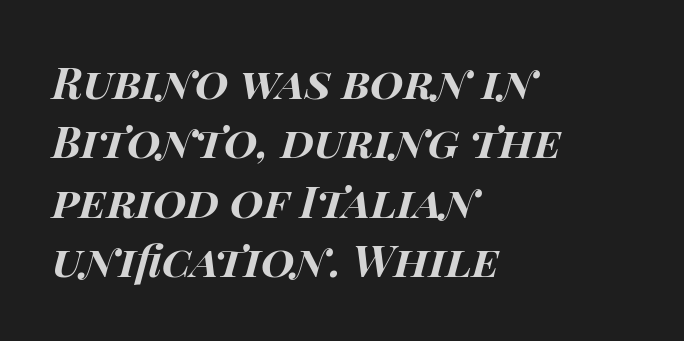
Its strokes are broad and dark, the hallmark of bold type. Each letter keeps its own natural width here, so spacing adapts to shape. Yep, that's italic — everything's leaning. The block of text has a typical density, with ordinary space between rows.
